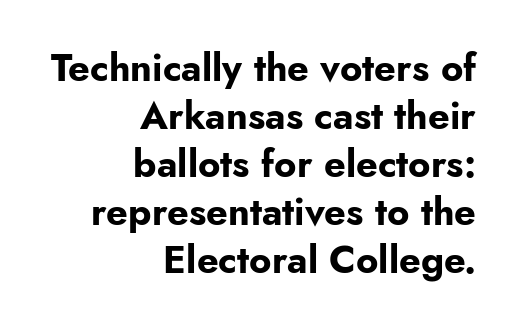
Q: Is the text bold? A: Yes.
Q: Is the text italic (slanted)? A: No, it is upright.
Q: Is the typeface a serif or a sans-serif typeface? A: Sans-serif.
Q: Is the text underlined? A: No.
Q: How is the paragraph aligned? A: Right-aligned.
Q: Is the spacing between letters normal or unusually wide? A: Normal.
Q: Is the spacing between lines tight, normal or loose? A: Normal.
Q: Width (condensed, normal, or wide)? A: Normal.
Q: Stroke contrast? A: Low.
Q: x-height? A: Small.
Q: Monospaced? A: No.
